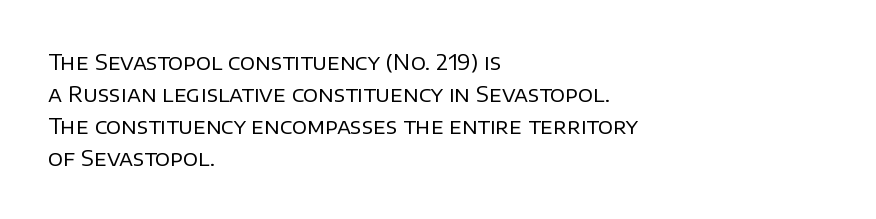
Vertical strokes here are truly vertical. The paragraph has a hard left edge and a soft right edge. The rendering uses a moderate line-height, typical for paragraphs. The cut favours lightness, reaching ordinary text weight at its darkest.
